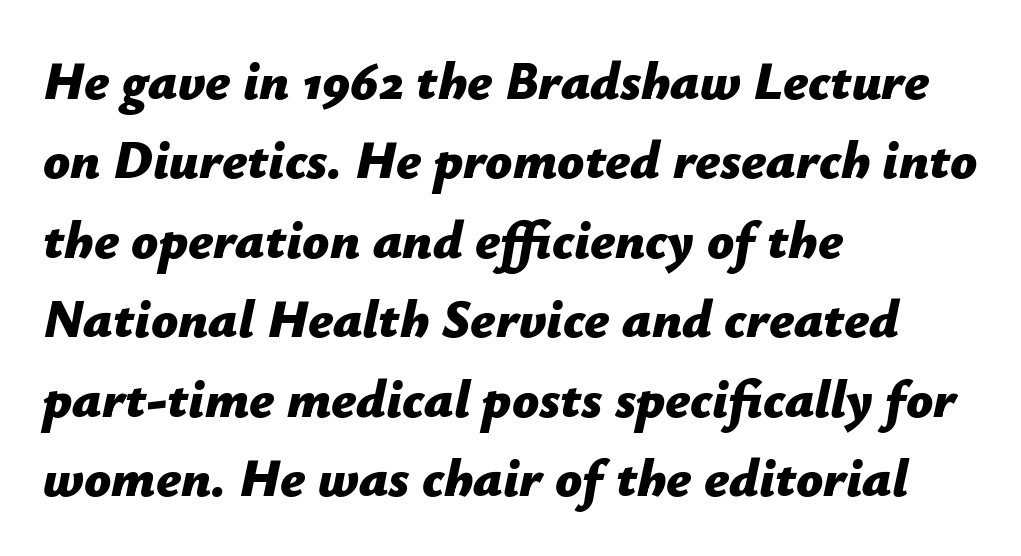
The image shows 53 px bold type, italic (leaning right); set left-aligned, normal line spacing (1.5x), normal letter spacing, not underlined; low stroke contrast and a medium x-height.
